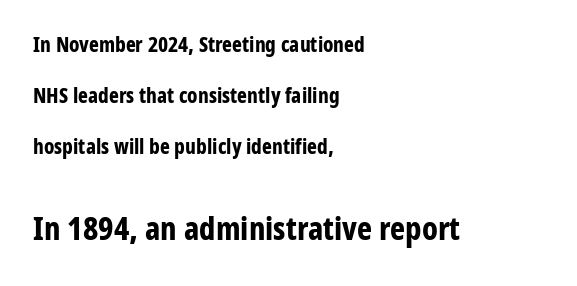
{"serif": "no", "italic": "no", "bold": "yes", "weight": "bold", "width": "condensed", "stroke_contrast": "low", "x_height": "medium", "monospaced": "no", "underline": "no", "align": "left", "line_spacing": "loose", "line_spacing_ratio": 2.43, "letter_spacing": "normal", "letter_spacing_em": 0.0, "larger_block": "second", "size_ratio": 1.52, "glyph_px": 32}
